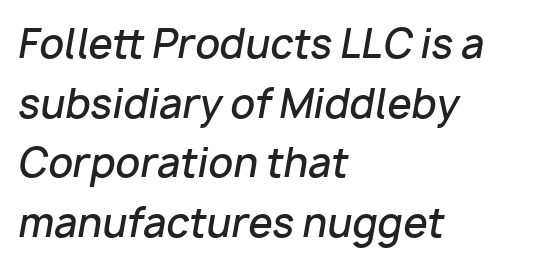
The image shows 39 px semibold type, italic (leaning right); set left-aligned, normal line spacing (1.53x), normal letter spacing, not underlined; low stroke contrast and a medium x-height.
